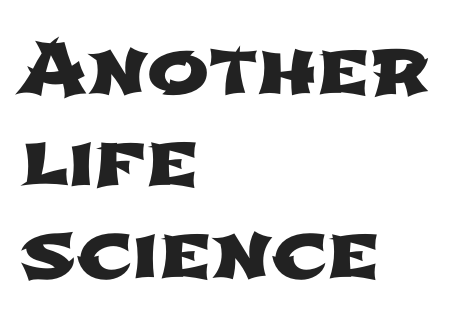
The image shows 74 px wide sans-serif type; set left-aligned, line spacing 1.24x, normal letter spacing, not underlined; low stroke contrast and a medium x-height.
